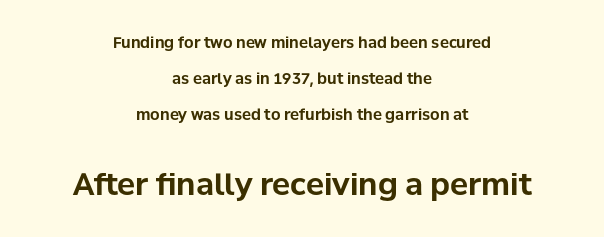
{"serif": "no", "italic": "no", "bold": "yes", "weight": "bold", "width": "normal", "stroke_contrast": "low", "x_height": "medium", "monospaced": "no", "underline": "no", "align": "center", "line_spacing": "loose", "line_spacing_ratio": 2.4, "letter_spacing": "normal", "letter_spacing_em": 0.0, "larger_block": "second", "size_ratio": 2.0, "glyph_px": 30}
